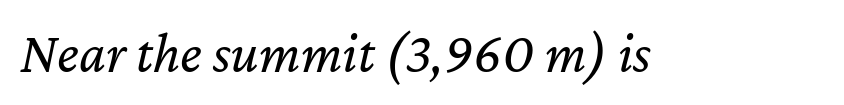
The image shows 57 px regular-weight type, italic (leaning right); set normal letter spacing, not underlined; low stroke contrast and a medium x-height.
